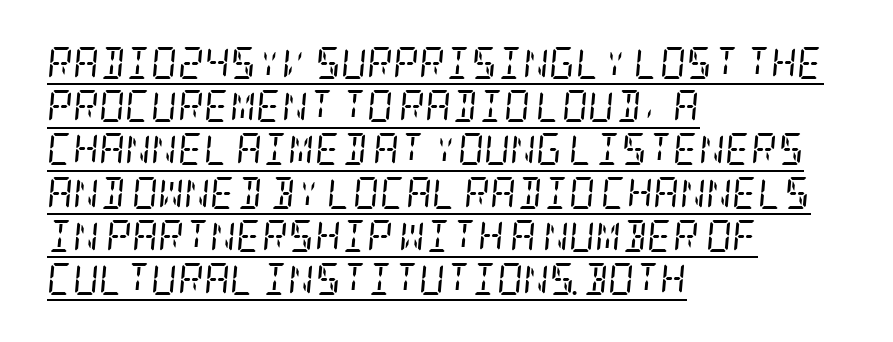
{"serif": "yes", "italic": "yes", "lean": "right", "slant_degrees": 5, "bold": "no", "weight": "regular", "width": "condensed", "stroke_contrast": "low", "x_height": "large", "underline": "yes", "align": "left", "line_spacing": "normal", "line_spacing_ratio": 1.35, "letter_spacing": "normal", "letter_spacing_em": 0.0, "glyph_px": 32}
